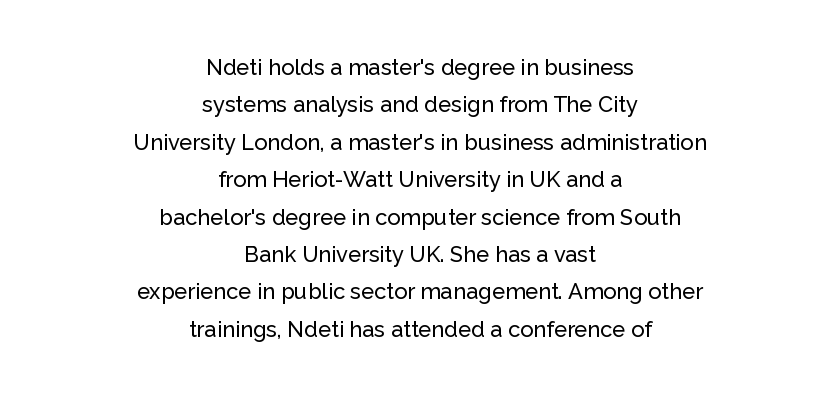
Notice how descenders clear the ascenders below comfortably — that's standard leading. Horizontal alignment here is central, giving a formal, balanced look. Look at the tracking — it's just the regular setting, nothing added. This is roman type, the default non-slanted kind. Anything drawn beneath the words? Only blank space.
